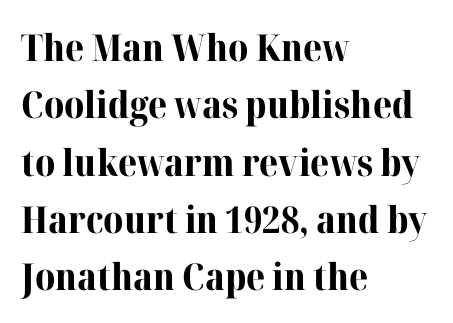
Reading down the block, your eye returns to a fixed left position each line. You could not count columns in this text — the font is proportionally spaced. This rendering features lettering with no underline. Nothing unusual about the tracking: characters are spaced as the font intends. These lines were composed using upright roman letters. Does the type have serifs? Yes, each stem ends in a small foot.
